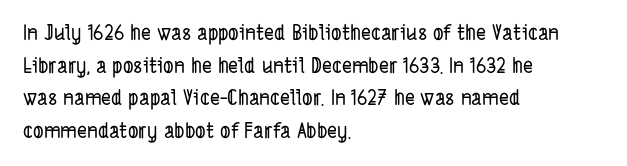
{"underline": "no", "align": "left", "line_spacing": "normal", "line_spacing_ratio": 1.55, "letter_spacing": "normal", "letter_spacing_em": 0.0, "glyph_px": 21}
